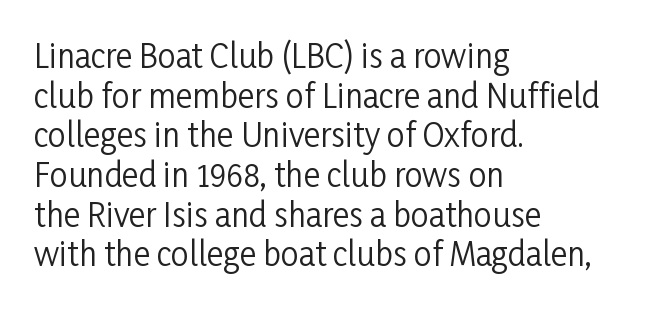
Q: Is the text bold? A: No.
Q: Is the text italic (slanted)? A: No, it is upright.
Q: Is the typeface a serif or a sans-serif typeface? A: Sans-serif.
Q: Is the text underlined? A: No.
Q: How is the paragraph aligned? A: Left-aligned.
Q: Is the spacing between letters normal or unusually wide? A: Normal.
Q: Width (condensed, normal, or wide)? A: Condensed.
Q: Stroke contrast? A: Low.
Q: x-height? A: Medium.
Q: Monospaced? A: No.
